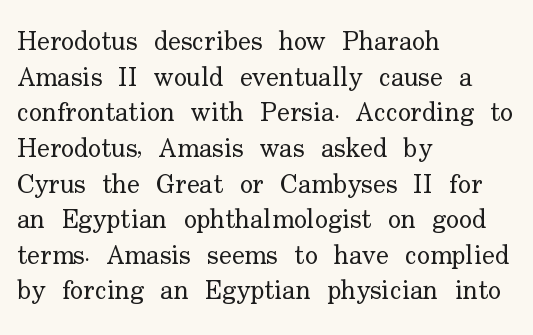
Notice how descenders clear the ascenders below comfortably — that's standard leading. Rule under the text: the space is simply empty. This rendering uses left alignment, leaving the right contour irregular. The type sits square on the baseline with zero lean. The font sits on the lighter half of the weight spectrum, regular included. The gaps between neighbouring characters are ordinary and unremarkable.
